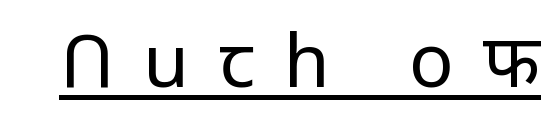
Q: Is the text bold? A: No.
Q: Is the text italic (slanted)? A: No, it is upright.
Q: Is the typeface a serif or a sans-serif typeface? A: Sans-serif.
Q: Is the text underlined? A: Yes.
Q: Is the spacing between letters normal or unusually wide? A: Unusually wide.
Q: Width (condensed, normal, or wide)? A: Normal.
Q: Stroke contrast? A: Low.
Q: x-height? A: Large.
Q: Monospaced? A: No.
